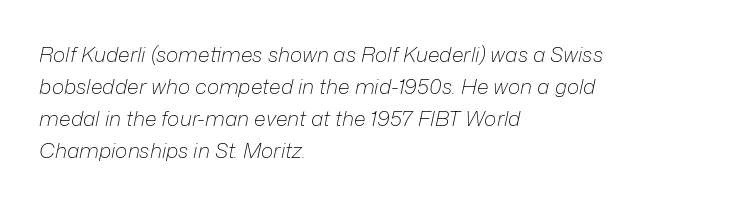
The image shows 21 px text type, italic (leaning right); set left-aligned, normal line spacing (1.52x), normal letter spacing, not underlined.
